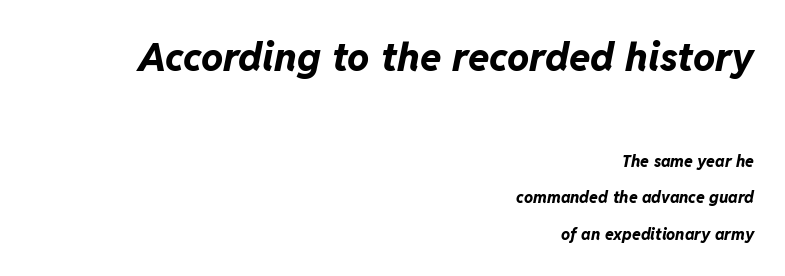
Q: Is the text bold? A: Yes.
Q: Is the text italic (slanted)? A: Yes, it leans right by about 11 degrees.
Q: Is the text underlined? A: No.
Q: How is the paragraph aligned? A: Right-aligned.
Q: Is the spacing between letters normal or unusually wide? A: Normal.
Q: Is the spacing between lines tight, normal or loose? A: Loose.
Q: Which block of text is set in a larger size, the first (top) or the second (bottom)? A: The first (top) one.
Q: Width (condensed, normal, or wide)? A: Normal.
Q: Stroke contrast? A: Low.
Q: x-height? A: Medium.
Q: Monospaced? A: No.
